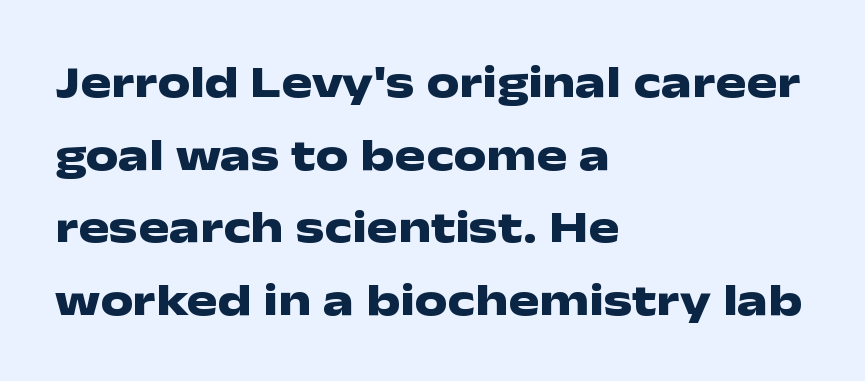
Q: Is the text bold? A: Yes.
Q: Is the text italic (slanted)? A: No, it is upright.
Q: Is the typeface a serif or a sans-serif typeface? A: Sans-serif.
Q: Is the text underlined? A: No.
Q: How is the paragraph aligned? A: Left-aligned.
Q: Is the spacing between letters normal or unusually wide? A: Normal.
Q: Is the spacing between lines tight, normal or loose? A: Normal.
Q: Width (condensed, normal, or wide)? A: Wide.
Q: Stroke contrast? A: Low.
Q: x-height? A: Medium.
Q: Monospaced? A: No.
